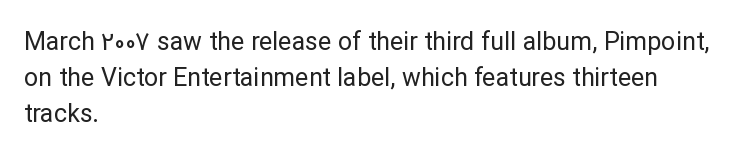
The image shows 25 px text type, upright; set left-aligned, normal line spacing (1.45x), normal letter spacing, not underlined.
